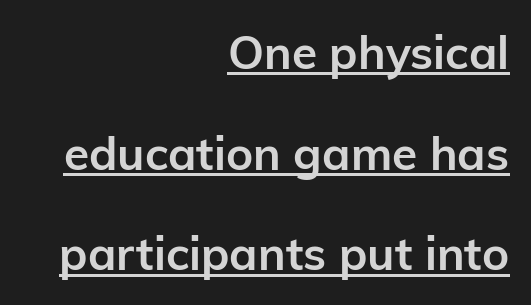
Every character sits straight up, as roman type does. Students, observe the line beneath the letters — that is underlining. Proportional: the letters do not fall into vertical columns. Set as a true bold cut, around the 700 mark. The passage is arranged like a letterhead date or caption credit — flush right. Airy leading.
